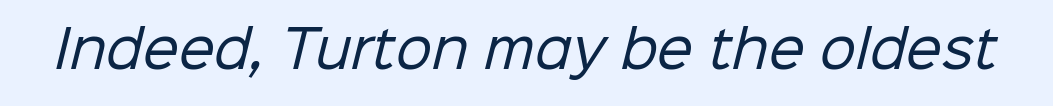
The image shows 51 px regular-weight sans-serif type; set normal letter spacing, not underlined; low stroke contrast and a medium x-height.
